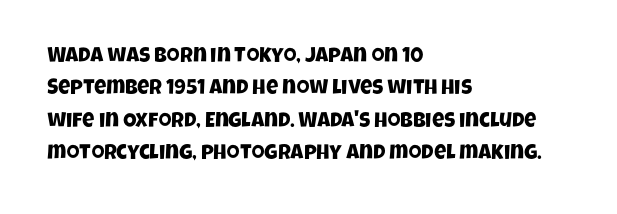
{"underline": "no", "align": "left", "line_spacing": "normal", "line_spacing_ratio": 1.54, "letter_spacing": "normal", "letter_spacing_em": 0.0, "glyph_px": 21}
